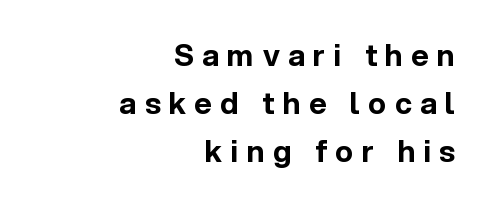
The image shows 30 px bold sans-serif type, upright; set right-aligned, normal line spacing (1.6x), unusually wide letter spacing (+0.28 em), not underlined; a medium x-height.
